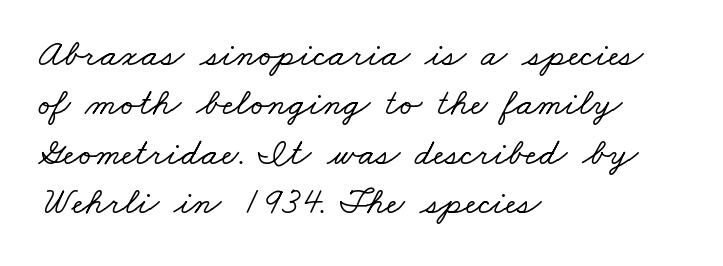
{"serif": "yes", "width": "wide", "stroke_contrast": "low", "x_height": "small", "monospaced": "no", "underline": "no", "align": "left", "line_spacing": "normal", "line_spacing_ratio": 1.3, "letter_spacing": "normal", "letter_spacing_em": 0.0, "glyph_px": 38}
